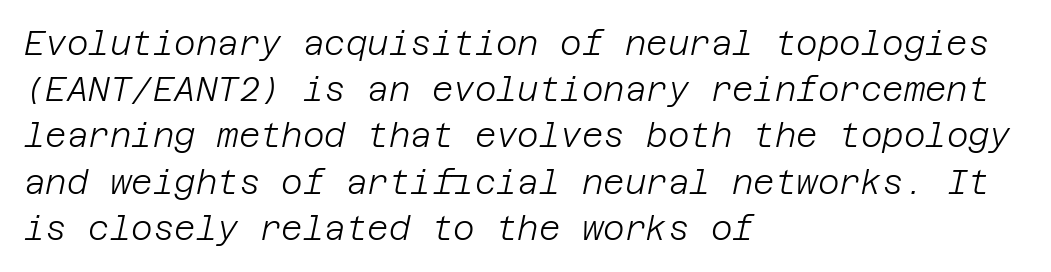
This is not heavy type; no bold has been used. In terms of leading, this rendering sits right in the middle. The line texture is even and compact thanks to regular tracking. The rendering applies a slant to the glyphs. Casual observation: everything's shoved over to the left. Bare-footed words on every line.
